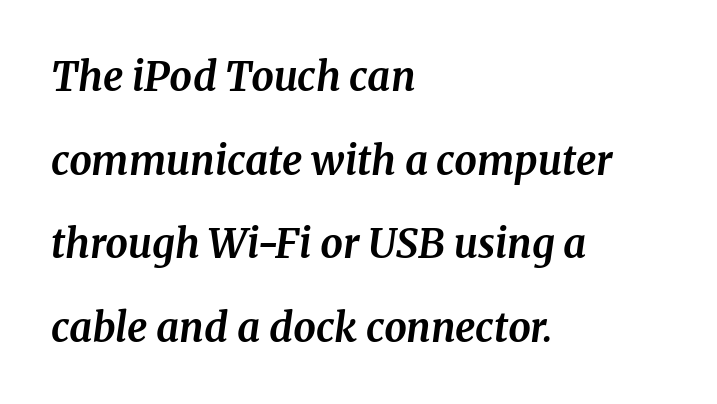
Inter-character spacing is left at the font's built-in metrics. One-word summary of the alignment: left. Tall strokes in this sample are angled rather than plumb. Words float on clear page, feet unadorned. If you measured baseline to baseline, you'd find a long distance.
